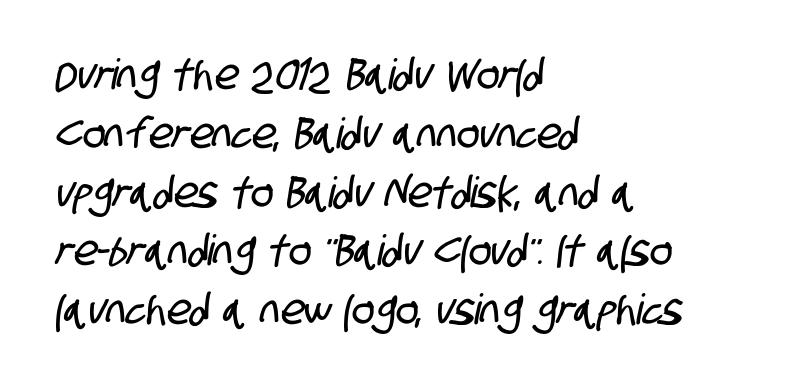
The image shows 42 px condensed sans-serif type; set left-aligned, normal line spacing (1.4x), normal letter spacing, not underlined; low stroke contrast and a large x-height.
